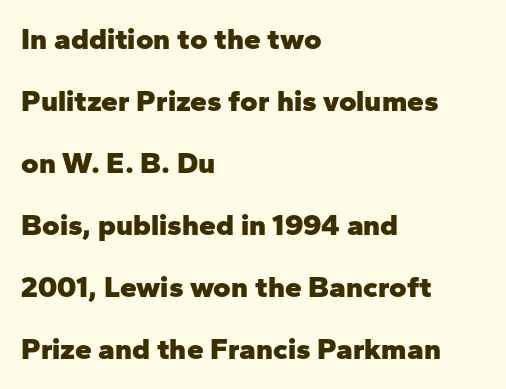
The image shows 30 px heavy sans-serif type, upright; set left-aligned, loose line spacing (2.07x), normal letter spacing, not underlined; low stroke contrast and a medium x-height.
